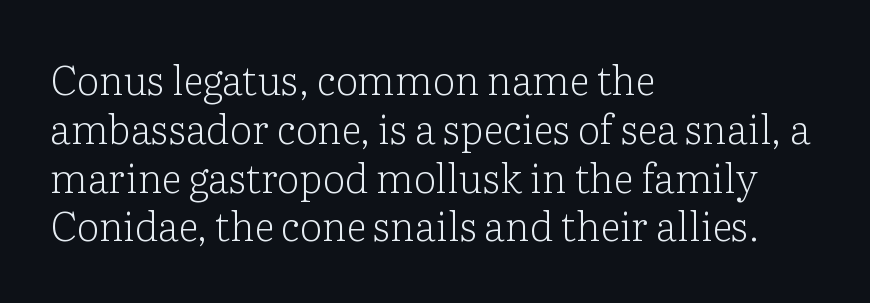
Q: Is the text bold? A: No.
Q: Is the text italic (slanted)? A: No, it is upright.
Q: Is the typeface a serif or a sans-serif typeface? A: Serif.
Q: Is the text underlined? A: No.
Q: How is the paragraph aligned? A: Left-aligned.
Q: Is the spacing between letters normal or unusually wide? A: Normal.
Q: Width (condensed, normal, or wide)? A: Normal.
Q: Stroke contrast? A: Low.
Q: x-height? A: Medium.
Q: Monospaced? A: No.
